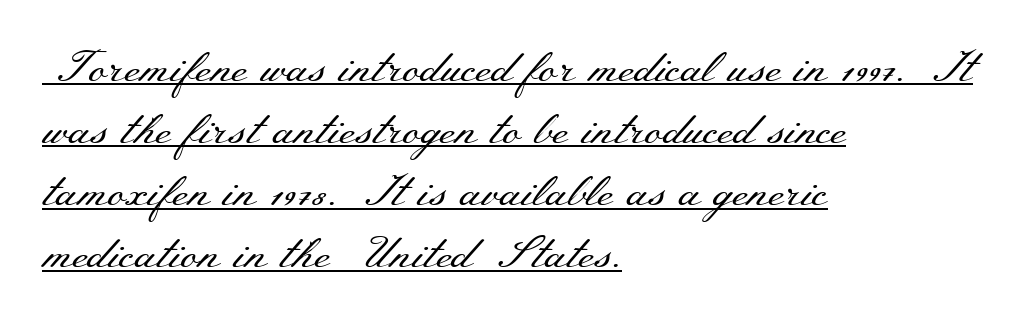
{"serif": "yes", "bold": "no", "weight": "regular", "width": "wide", "stroke_contrast": "medium", "x_height": "small", "monospaced": "no", "underline": "yes", "align": "left", "line_spacing": "normal", "line_spacing_ratio": 1.41, "letter_spacing": "normal", "letter_spacing_em": 0.0, "glyph_px": 44}
